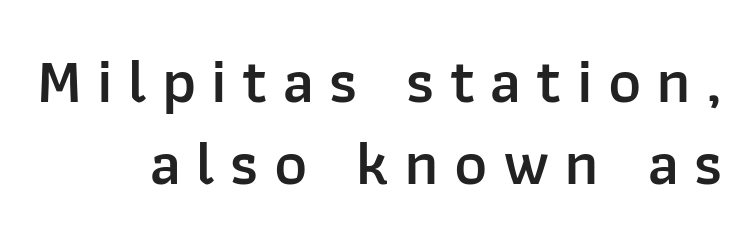
The image shows 63 px semibold sans-serif type, upright; set right-aligned, normal line spacing (1.3x), unusually wide letter spacing (+0.24 em), not underlined; low stroke contrast and a medium x-height.
